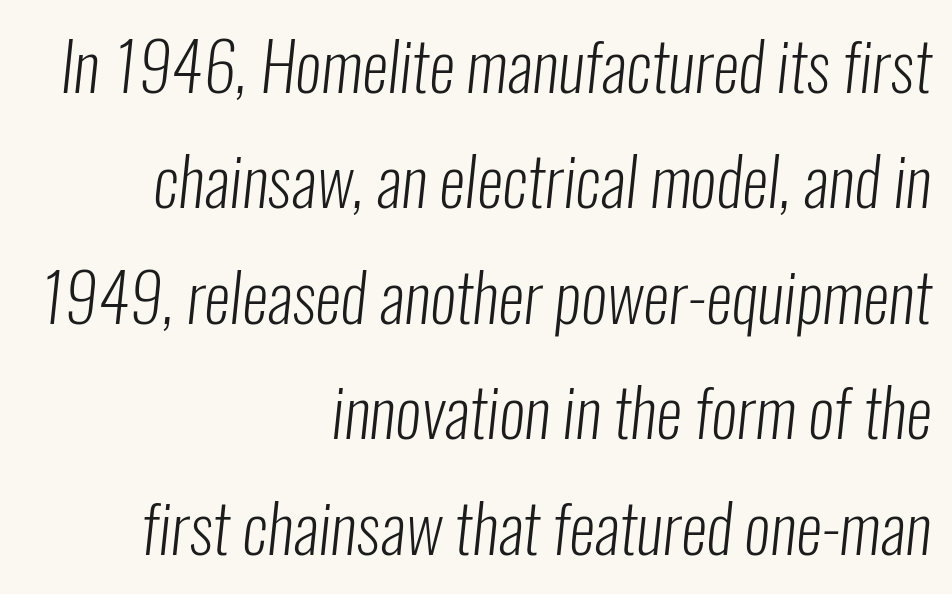
The paragraph shown leans on its right margin. Nothing unusual about the tracking: characters are spaced as the font intends. Character widths vary here, with narrow letters taking less room than wide ones. Letterform terminals end flat and unadorned throughout the passage.
